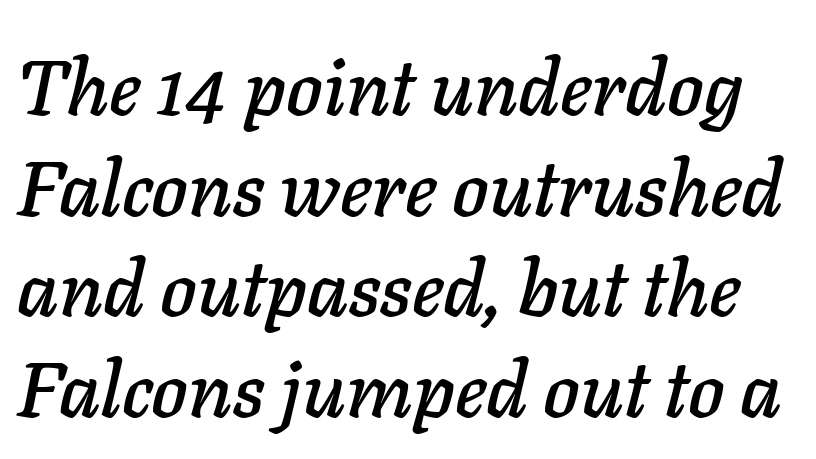
Would a proofreader flag this as italicized? Yes. Glance below the letters and you will spot only blank space. Regular leading. Inter-character spacing is left at the font's built-in metrics. Note the varied advance widths — an 'i' is clearly narrower than an 'm'.
